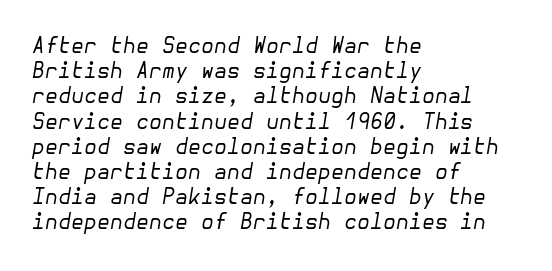
Q: Is the text bold? A: No.
Q: Is the text italic (slanted)? A: Yes, it leans right by about 10 degrees.
Q: Is the text underlined? A: No.
Q: How is the paragraph aligned? A: Left-aligned.
Q: Is the spacing between letters normal or unusually wide? A: Normal.
